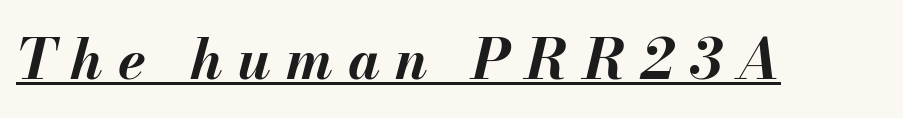
{"italic": "yes", "lean": "right", "slant_degrees": 13, "bold": "yes", "weight": "bold", "width": "normal", "stroke_contrast": "medium", "x_height": "small", "monospaced": "no", "underline": "yes", "letter_spacing": "wide", "letter_spacing_em": 0.27, "glyph_px": 56}
